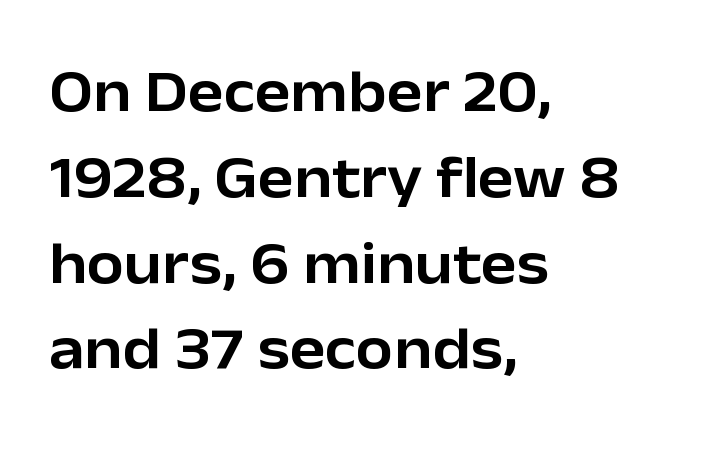
The image shows 60 px sans-serif type, upright; set left-aligned, normal line spacing (1.43x), normal letter spacing, not underlined; low stroke contrast and a medium x-height.
